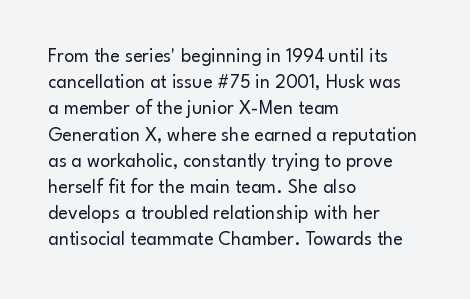
{"italic": "no", "bold": "no", "underline": "no", "align": "left", "line_spacing": "normal", "line_spacing_ratio": 1.31, "letter_spacing": "normal", "letter_spacing_em": 0.0, "glyph_px": 20}
